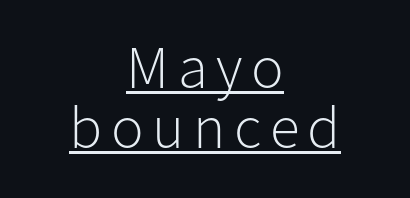
Proportional: the letters do not fall into vertical columns. Honestly, the underline is the first thing you notice here. Notice how the passage keeps no hard edge, just a central spine. The face used here is a sans, in the tradition of grotesques and geometrics.
